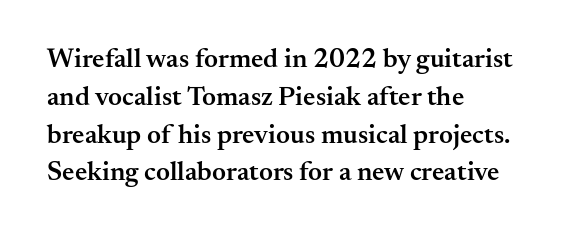
Q: Is the text bold? A: Semi-bold.
Q: Is the text italic (slanted)? A: No, it is upright.
Q: Is the text underlined? A: No.
Q: How is the paragraph aligned? A: Left-aligned.
Q: Is the spacing between letters normal or unusually wide? A: Normal.
Q: Is the spacing between lines tight, normal or loose? A: Normal.
